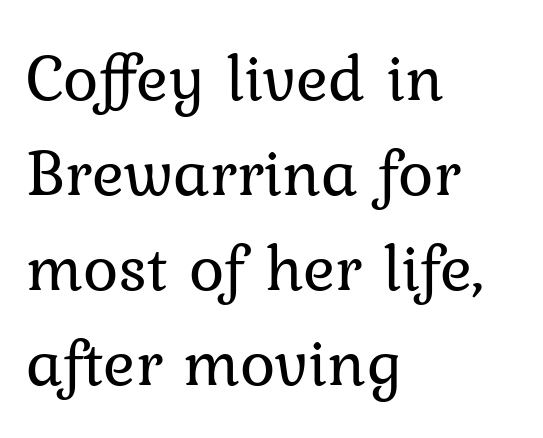
Standard letterfit; no display-style spreading of the glyphs. Do the characters align in a grid? No, the font is proportional. The area under the type is left untouched. Nothing heavy about these letters — not bold at all. Does the lettering tilt? It doesn't — this is upright.
